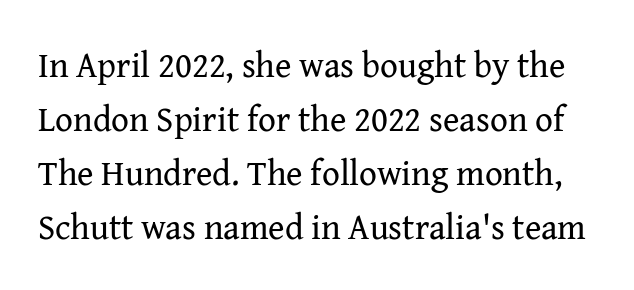
{"serif": "yes", "italic": "no", "bold": "no", "weight": "regular", "width": "normal", "stroke_contrast": "medium", "x_height": "medium", "monospaced": "no", "underline": "no", "line_spacing": "normal", "line_spacing_ratio": 1.54, "letter_spacing": "normal", "letter_spacing_em": 0.0, "glyph_px": 35}
